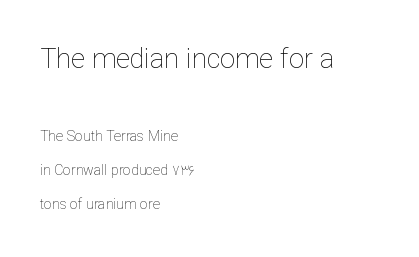
{"italic": "no", "bold": "no", "underline": "no", "align": "left", "line_spacing": "loose", "line_spacing_ratio": 2.4, "letter_spacing": "normal", "letter_spacing_em": 0.0, "larger_block": "first", "size_ratio": 1.93, "glyph_px": 27}
